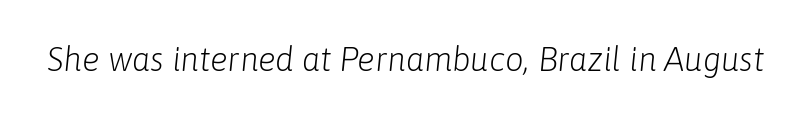
{"italic": "yes", "lean": "right", "slant_degrees": 6, "bold": "no", "weight": "light", "width": "normal", "stroke_contrast": "low", "x_height": "medium", "monospaced": "no", "underline": "no", "letter_spacing": "normal", "letter_spacing_em": 0.0, "glyph_px": 33}
